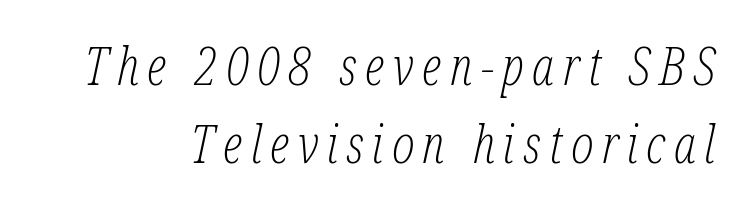
Each letter keeps its own natural width here, so spacing adapts to shape. Is this a heavy cut? Hardly; it is regular or lighter. Style check: oblique. Check the space under the baseline: it is left empty. I'd call this a serif setting — the letters wear small feet. Quick note: interline space is typical.
